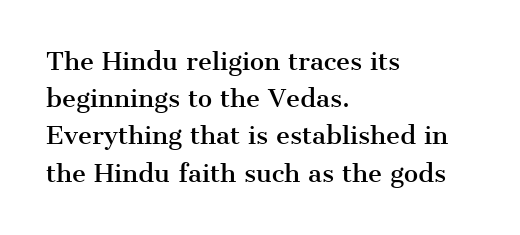
Interline gaps are of average width in this sample. The letters stand upright; this is a roman face. The face used here is rendered with its standard letterfit. Leftover space on each line is placed entirely after the last word. Beneath every word, the page is bare.
